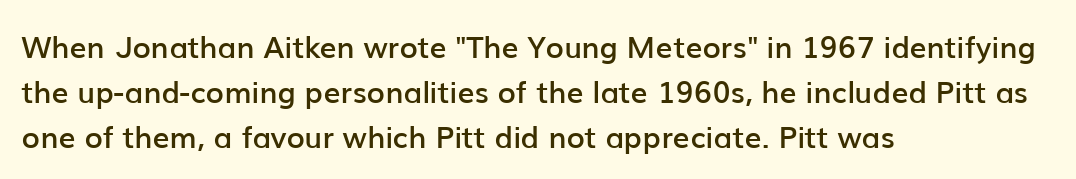
This rendering employs a face without finishing strokes, i.e., a sans-serif. The ragged edge is on the right, which tells us the setting is flush left. The passage shown has conventional tracking throughout. Reading down the column, the eye jumps a familiar distance to each next line. Do the letters lean? They stand straight. This is the in-between weight designers call semibold or demi.
